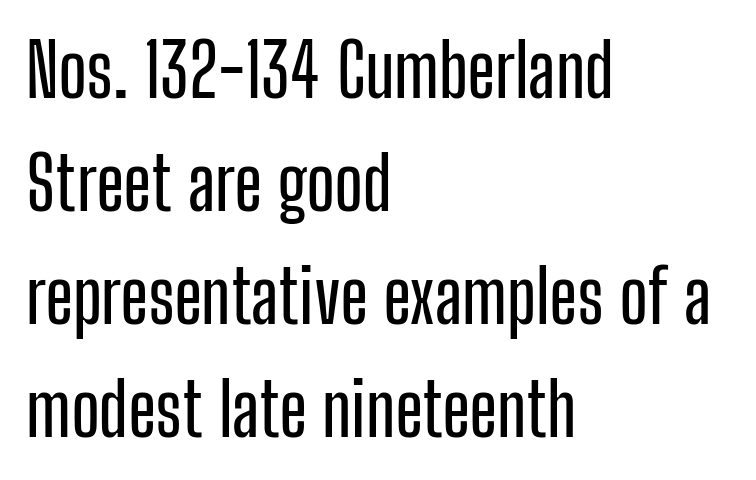
Q: Is the text italic (slanted)? A: No, it is upright.
Q: Is the typeface a serif or a sans-serif typeface? A: Sans-serif.
Q: Is the text underlined? A: No.
Q: How is the paragraph aligned? A: Left-aligned.
Q: Is the spacing between letters normal or unusually wide? A: Normal.
Q: Is the spacing between lines tight, normal or loose? A: Normal.
Q: Width (condensed, normal, or wide)? A: Condensed.
Q: Stroke contrast? A: Low.
Q: x-height? A: Medium.
Q: Monospaced? A: No.
